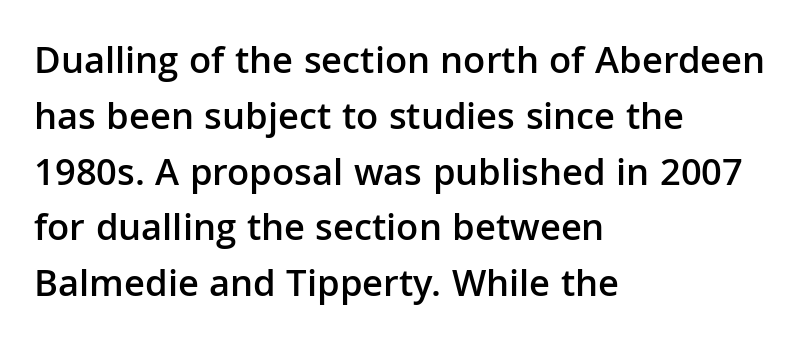
Q: Is the text bold? A: Semi-bold.
Q: Is the text italic (slanted)? A: No, it is upright.
Q: Is the typeface a serif or a sans-serif typeface? A: Sans-serif.
Q: Is the text underlined? A: No.
Q: How is the paragraph aligned? A: Left-aligned.
Q: Is the spacing between letters normal or unusually wide? A: Normal.
Q: Is the spacing between lines tight, normal or loose? A: Normal.
Q: Width (condensed, normal, or wide)? A: Normal.
Q: Stroke contrast? A: Low.
Q: x-height? A: Medium.
Q: Monospaced? A: No.
